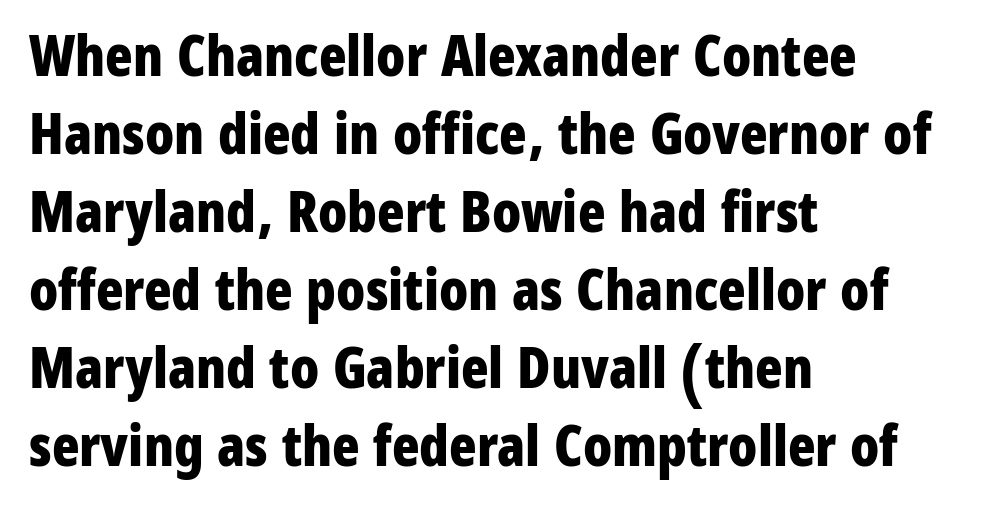
The image shows 57 px bold, condensed sans-serif type, upright; set left-aligned, normal line spacing (1.37x), normal letter spacing, not underlined; low stroke contrast and a medium x-height.
